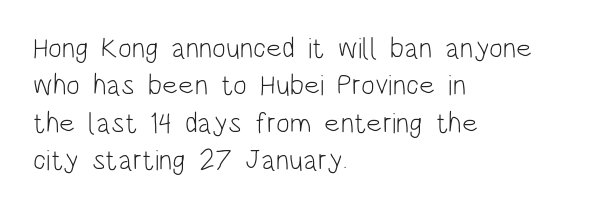
The image shows 29 px light, condensed sans-serif type, upright; set left-aligned, normal line spacing (1.29x), normal letter spacing, not underlined; low stroke contrast and a large x-height.
